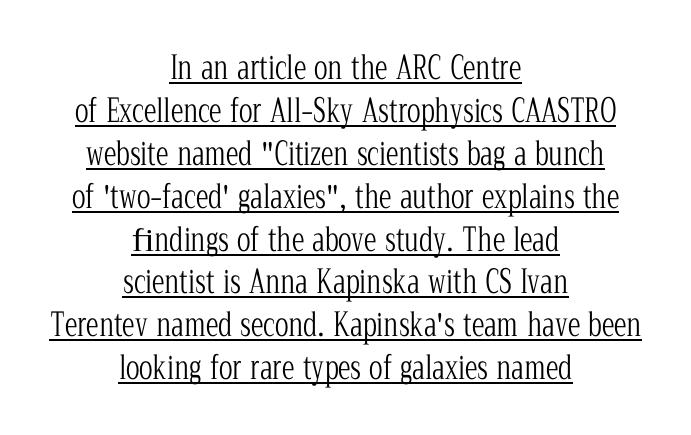
The image shows 32 px light, condensed serif type, upright; set centered, normal line spacing (1.34x), normal letter spacing, underlined; low stroke contrast and a medium x-height.
